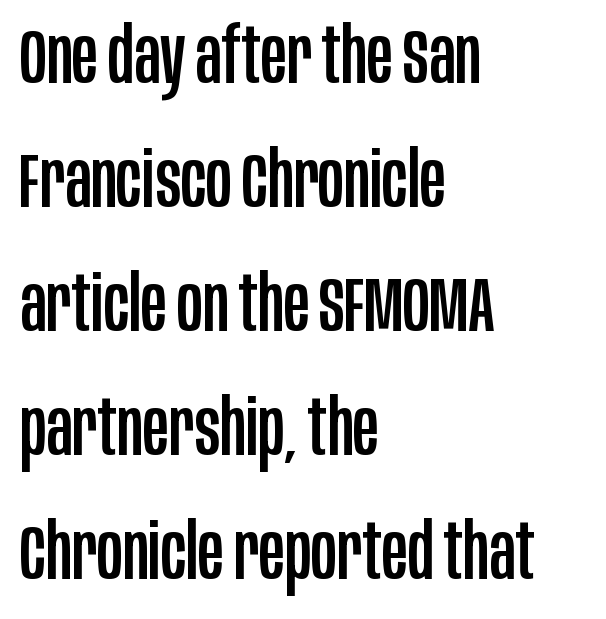
Q: Is the text italic (slanted)? A: No, it is upright.
Q: Is the typeface a serif or a sans-serif typeface? A: Sans-serif.
Q: Is the text underlined? A: No.
Q: How is the paragraph aligned? A: Left-aligned.
Q: Is the spacing between letters normal or unusually wide? A: Normal.
Q: Is the spacing between lines tight, normal or loose? A: Normal.
Q: Width (condensed, normal, or wide)? A: Condensed.
Q: Stroke contrast? A: Low.
Q: x-height? A: Large.
Q: Monospaced? A: No.
